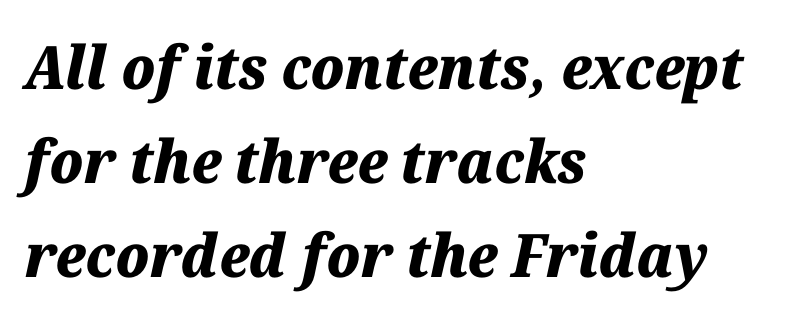
Q: Is the text bold? A: Yes.
Q: Is the text italic (slanted)? A: Yes, it leans right by about 12 degrees.
Q: Is the text underlined? A: No.
Q: How is the paragraph aligned? A: Left-aligned.
Q: Is the spacing between letters normal or unusually wide? A: Normal.
Q: Is the spacing between lines tight, normal or loose? A: Normal.
Q: Width (condensed, normal, or wide)? A: Normal.
Q: Stroke contrast? A: Medium.
Q: x-height? A: Medium.
Q: Monospaced? A: No.
